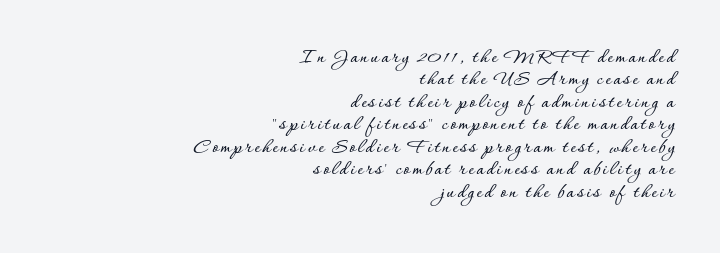
Just letters on the line, the space beneath them empty. A flush-right, rag-left setting is used for this passage. The block of text is dense from top to bottom, with scant space between rows.
